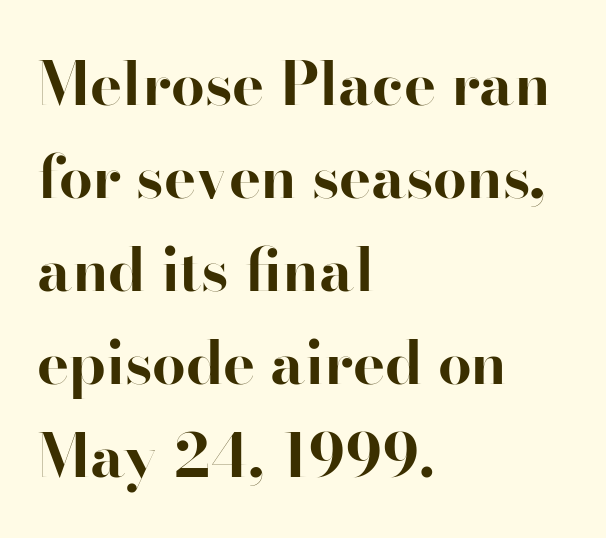
The area under the type is left untouched. Rows of type keep a routine distance in the vertical direction. Chunky letters — that's bold for sure. If you drew a line through each stem, it would be perfectly vertical. Note the varied advance widths — an 'i' is clearly narrower than an 'm'. Look at the bottom of the vertical strokes: they flare into serifs here.
